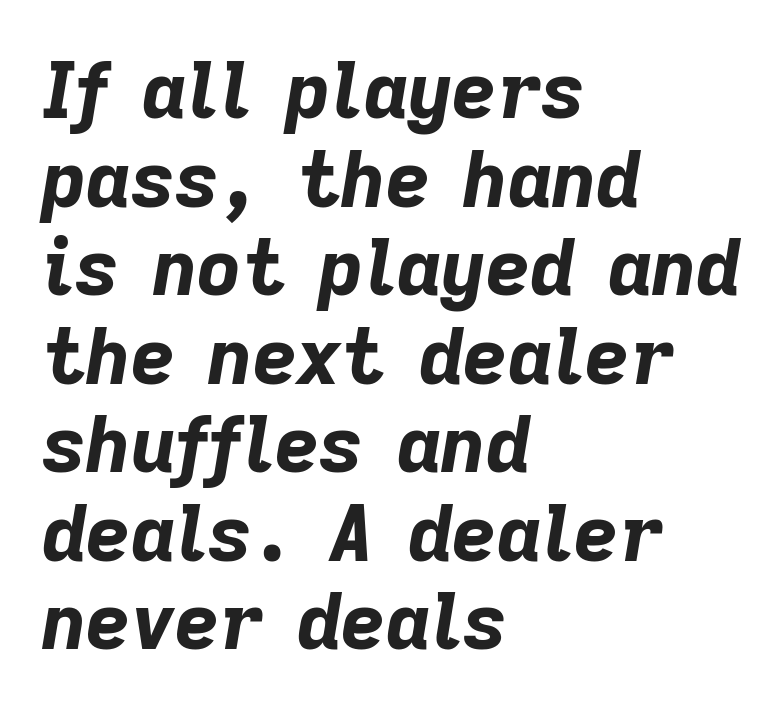
Here the designer chose a conventional face with non-uniform glyph widths. Heft: maximum for text — a bold. A typesetter would call this leading minimal, almost set solid. Inter-character spacing is left at the font's built-in metrics. You can tell it's italic because the verticals aren't actually vertical. The typesetter chose a ragged-right arrangement here.
